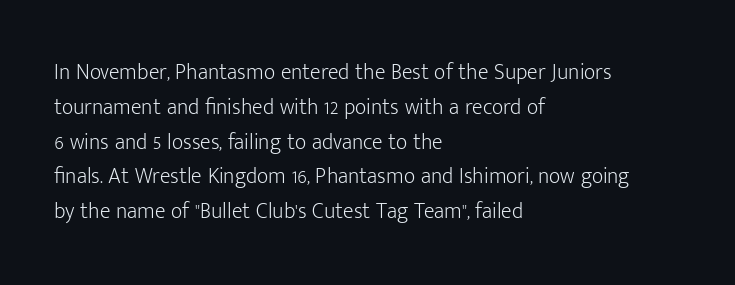
{"italic": "no", "bold": "no", "underline": "no", "align": "left", "line_spacing": "normal", "line_spacing_ratio": 1.58, "letter_spacing": "normal", "letter_spacing_em": 0.0, "glyph_px": 22}
